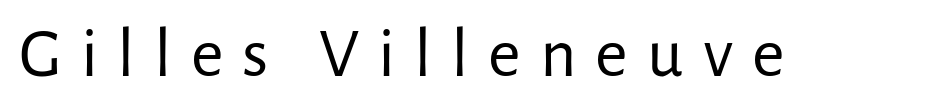
{"serif": "no", "italic": "no", "bold": "no", "weight": "regular", "width": "normal", "stroke_contrast": "low", "x_height": "medium", "monospaced": "no", "underline": "no", "letter_spacing": "wide", "letter_spacing_em": 0.27, "glyph_px": 71}
